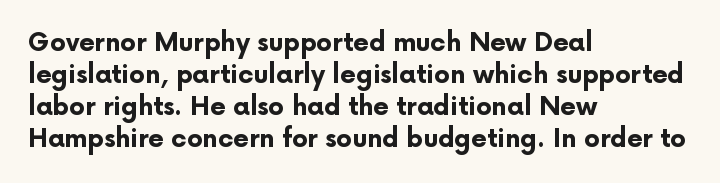
{"italic": "no", "bold": "yes", "underline": "no", "align": "left", "line_spacing": "normal", "line_spacing_ratio": 1.28, "letter_spacing": "normal", "letter_spacing_em": 0.0, "glyph_px": 25}
